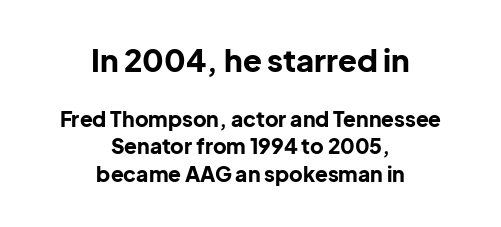
Is this a fixed-width face? No — the glyphs have proportional, varying widths. Larger block? The one above; the one below is distinctly smaller. Normally led — the rows are evenly, conventionally spaced. These words are printed bold, with thick strokes throughout.
